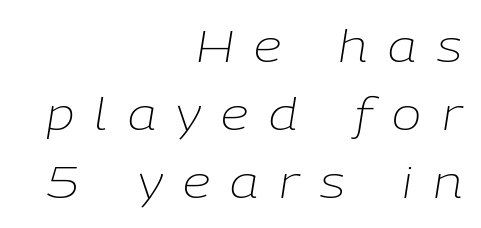
Typeset ragged left — the right edge is the straight one. Here the glyphs are tracked loosely, breaking word shapes into spaced letters. Clear beneath every line of the passage. You can tell it's italic because the verticals aren't actually vertical. Compared with a typical body face, this is equally light or lighter still.
